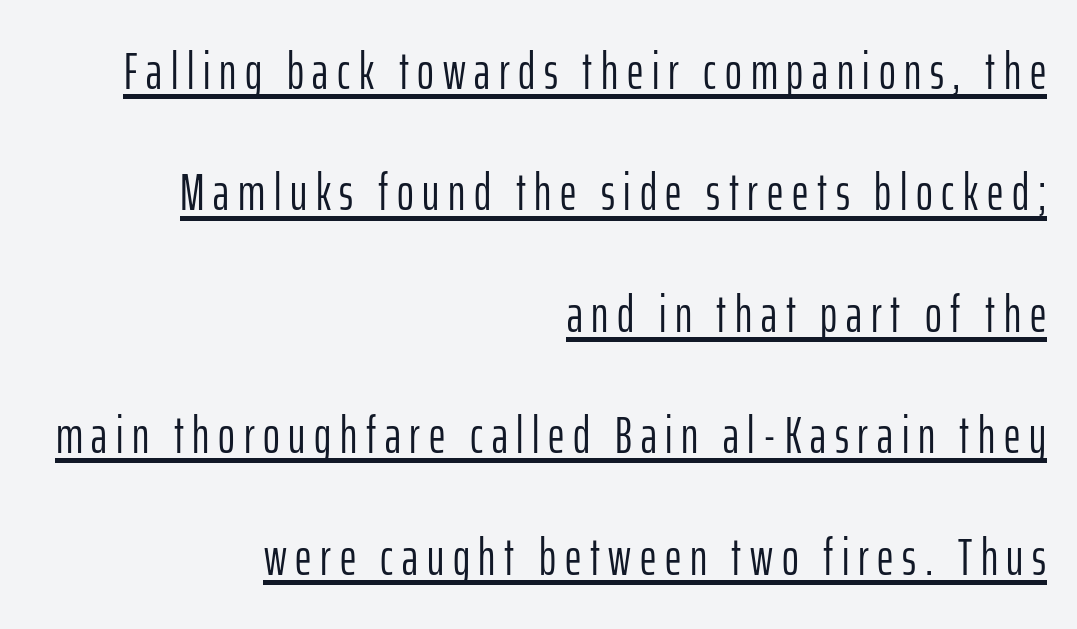
The image shows 51 px light, condensed sans-serif type, upright; set right-aligned, loose line spacing (2.38x), underlined; low stroke contrast and a medium x-height.
